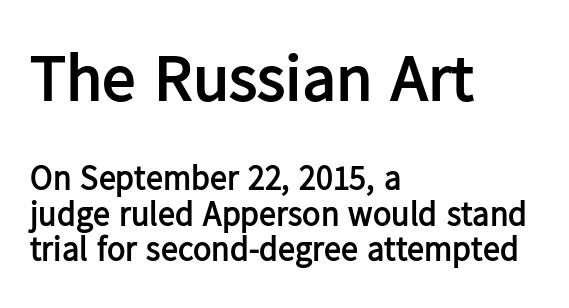
The sample has been set heavy, in full bold. Characters remain perfectly vertical along every line. Visually, the top section dominates because its glyphs are scaled up. The line texture is even and compact thanks to regular tracking.
